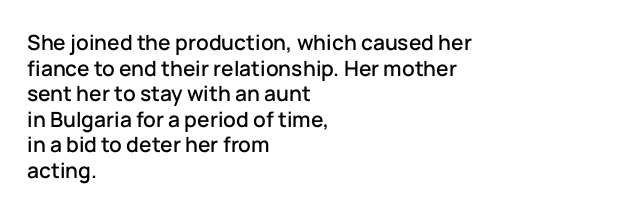
{"italic": "no", "underline": "no", "align": "left", "line_spacing_ratio": 1.22, "letter_spacing": "normal", "letter_spacing_em": 0.0, "glyph_px": 21}
